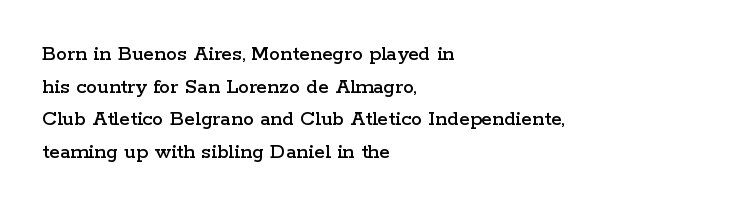
The string is rendered with underlining switched off. Successive baselines arrive at the customary interval. The paragraph shown leans on its left margin. Do the letters lean? They stand straight. The passage shown has conventional tracking throughout.
